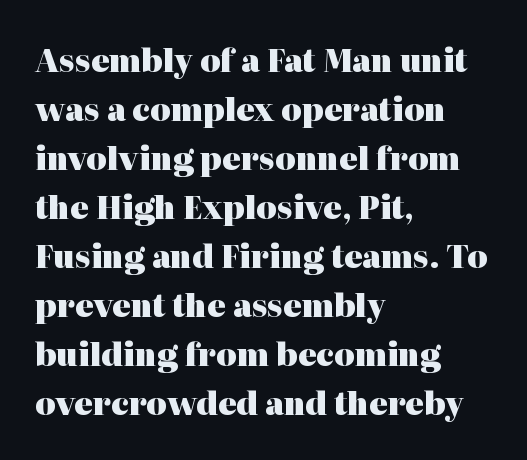
The image shows 31 px heavy serif type, upright; set left-aligned, normal line spacing (1.58x), normal letter spacing, not underlined; high stroke contrast and a medium x-height.
